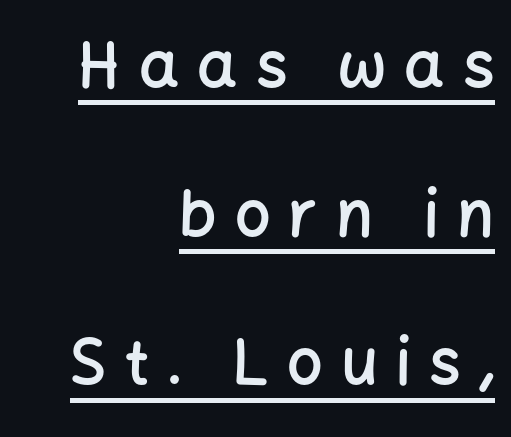
{"serif": "no", "italic": "no", "bold": "semi", "weight": "semibold", "width": "normal", "stroke_contrast": "low", "x_height": "medium", "monospaced": "no", "underline": "yes", "align": "right", "line_spacing": "loose", "line_spacing_ratio": 2.36, "letter_spacing": "wide", "letter_spacing_em": 0.29, "glyph_px": 63}
